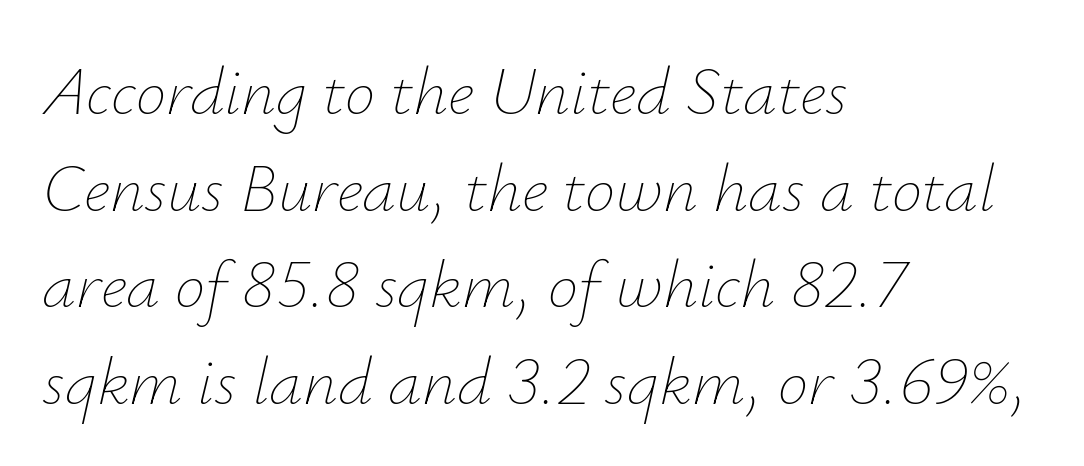
Q: Is the text bold? A: No.
Q: Is the text italic (slanted)? A: Yes, it leans right by about 12 degrees.
Q: Is the text underlined? A: No.
Q: How is the paragraph aligned? A: Left-aligned.
Q: Is the spacing between letters normal or unusually wide? A: Normal.
Q: Is the spacing between lines tight, normal or loose? A: Normal.
Q: Width (condensed, normal, or wide)? A: Normal.
Q: Stroke contrast? A: Low.
Q: x-height? A: Small.
Q: Monospaced? A: No.
